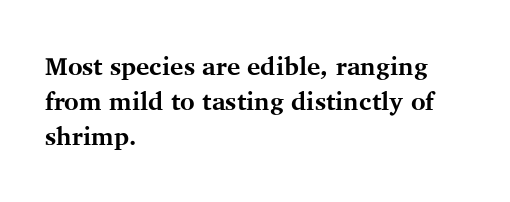
{"italic": "no", "bold": "yes", "underline": "no", "align": "left", "line_spacing": "normal", "line_spacing_ratio": 1.41, "letter_spacing": "normal", "letter_spacing_em": 0.0, "glyph_px": 25}
